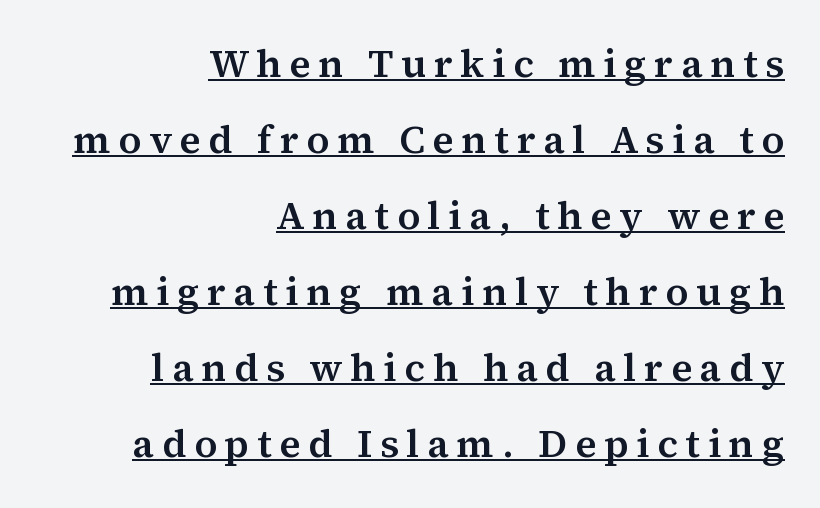
The image shows 39 px serif type, upright; set right-aligned, loose line spacing (1.95x), unusually wide letter spacing (+0.2 em), underlined; medium stroke contrast and a medium x-height.
